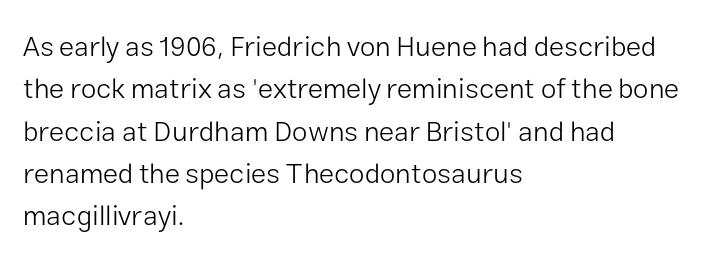
Q: Is the text bold? A: No.
Q: Is the text italic (slanted)? A: No, it is upright.
Q: Is the typeface a serif or a sans-serif typeface? A: Sans-serif.
Q: Is the text underlined? A: No.
Q: How is the paragraph aligned? A: Left-aligned.
Q: Is the spacing between letters normal or unusually wide? A: Normal.
Q: Is the spacing between lines tight, normal or loose? A: Normal.
Q: Width (condensed, normal, or wide)? A: Normal.
Q: Stroke contrast? A: Low.
Q: x-height? A: Medium.
Q: Monospaced? A: No.
